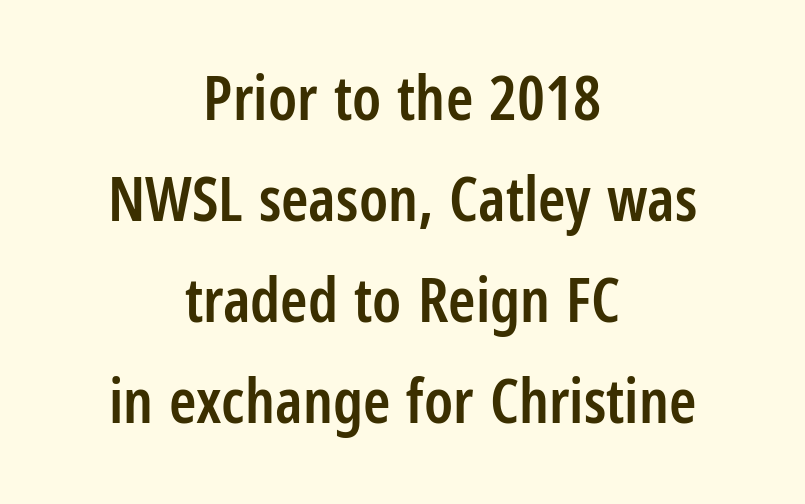
This is the in-between weight designers call semibold or demi. The text was rendered using a sans face with plain stroke endings. The passage shown is typed in a proportional face where columns would drift. Rule under the text: the space is simply empty.
